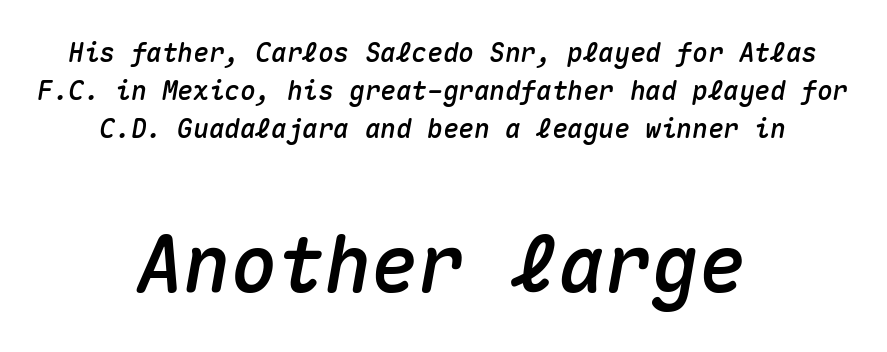
{"italic": "yes", "lean": "right", "slant_degrees": 10, "width": "normal", "stroke_contrast": "medium", "x_height": "medium", "monospaced": "yes", "underline": "no", "align": "center", "line_spacing": "normal", "line_spacing_ratio": 1.47, "letter_spacing": "normal", "letter_spacing_em": 0.0, "larger_block": "second", "size_ratio": 3.0, "glyph_px": 78}
